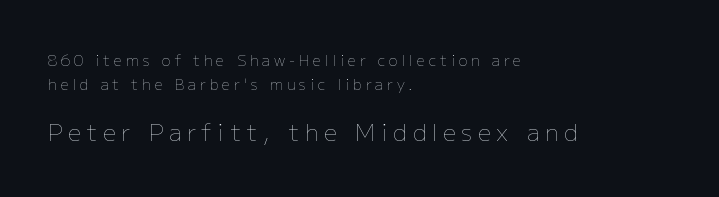
The image shows 23 px text type, upright; set left-aligned, normal line spacing (1.59x), unusually wide letter spacing (+0.25 em), not underlined; the second (bottom) block is 1.53x larger.
